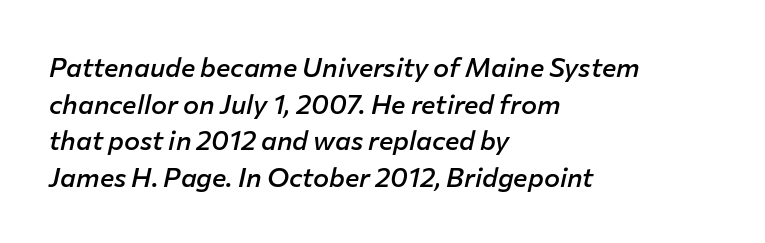
This sample uses plain, unmodified letter spacing. Does the lettering tilt? It does — this is italic. Compared with a centered layout, this one pins lines to the left instead. The passage shown is not underscored anywhere. The letters are semibold — heavier than regular but short of a full bold.
